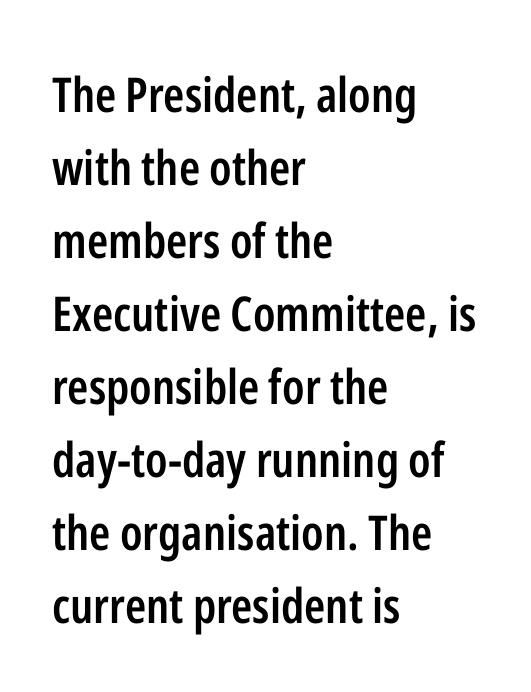
Q: Is the text bold? A: Semi-bold.
Q: Is the text italic (slanted)? A: No, it is upright.
Q: Is the typeface a serif or a sans-serif typeface? A: Sans-serif.
Q: Is the text underlined? A: No.
Q: How is the paragraph aligned? A: Left-aligned.
Q: Is the spacing between letters normal or unusually wide? A: Normal.
Q: Is the spacing between lines tight, normal or loose? A: Normal.
Q: Width (condensed, normal, or wide)? A: Condensed.
Q: Stroke contrast? A: Low.
Q: x-height? A: Medium.
Q: Monospaced? A: No.
